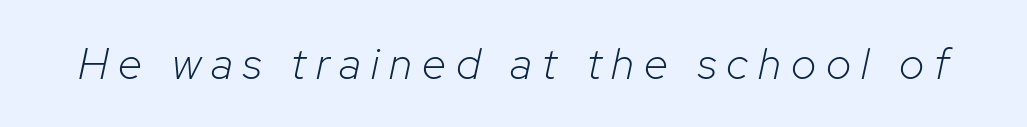
Q: Is the text bold? A: No.
Q: Is the text italic (slanted)? A: Yes, it leans right by about 12 degrees.
Q: Is the text underlined? A: No.
Q: Is the spacing between letters normal or unusually wide? A: Unusually wide.
Q: Width (condensed, normal, or wide)? A: Normal.
Q: Stroke contrast? A: Low.
Q: x-height? A: Medium.
Q: Monospaced? A: No.
